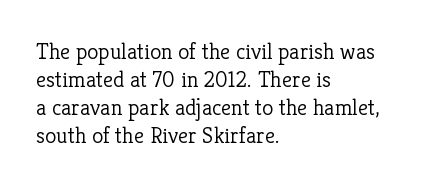
Every stem runs plumb, perpendicular to the baseline. Layout note: lines flush left. Decoration check: the copy has no underline. Short note: letters normally spaced.
